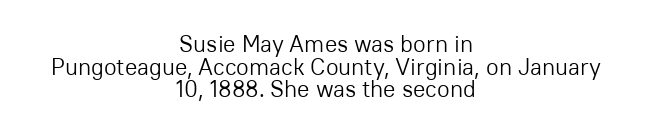
The image shows 23 px text type, upright; set centered, tight line spacing (0.98x), normal letter spacing, not underlined.
